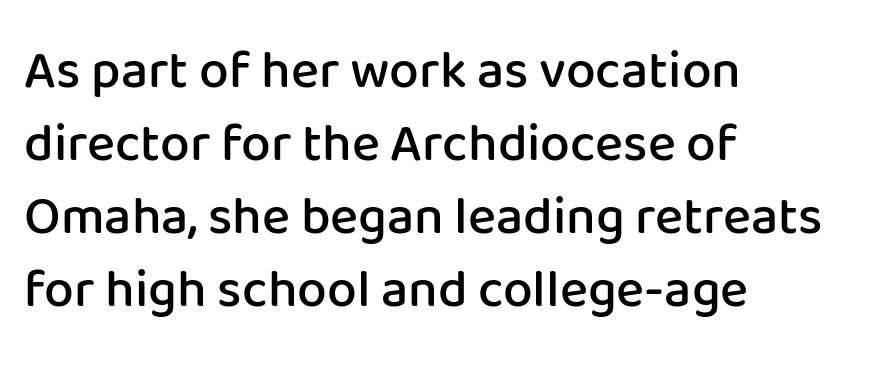
{"serif": "no", "italic": "no", "bold": "semi", "weight": "semibold", "width": "normal", "stroke_contrast": "low", "x_height": "medium", "monospaced": "no", "underline": "no", "align": "left", "line_spacing": "normal", "line_spacing_ratio": 1.38, "letter_spacing": "normal", "letter_spacing_em": 0.0, "glyph_px": 53}
